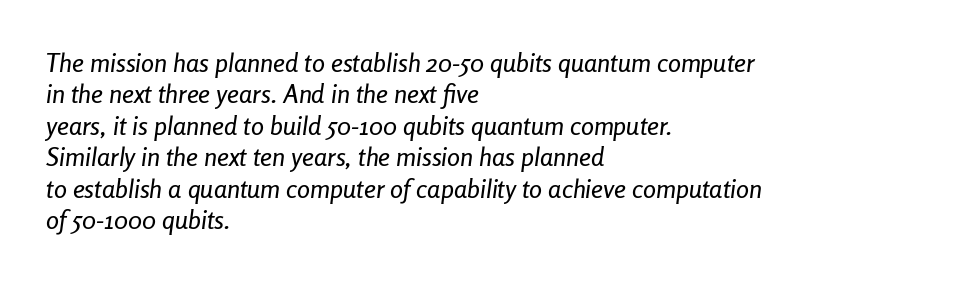
The face used here is rendered with its standard letterfit. Every row of glyphs begins at an identical x-position on the left. Italic: yes, the glyphs are oblique. Any mark beneath the type? The region is blank.
